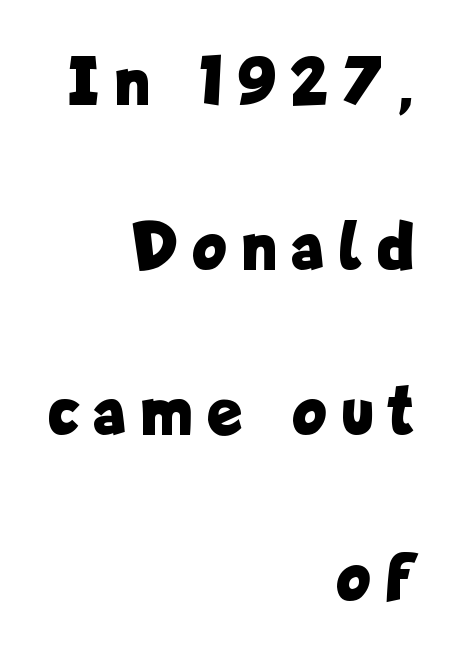
Bold? Absolutely — the strokes are thick and heavy. The rendering inserts visible extra space after every character. This sample has the flowing, uneven cadence of proportional lettering. If you drew a line through each stem, it would be perfectly vertical.
